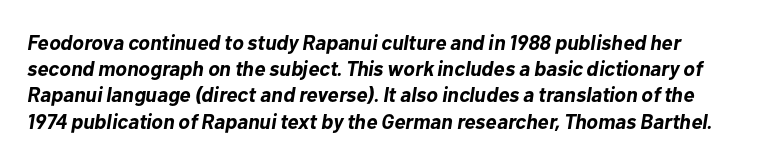
The image shows 21 px bold type, italic (leaning right); set normal line spacing (1.25x), normal letter spacing, not underlined.
